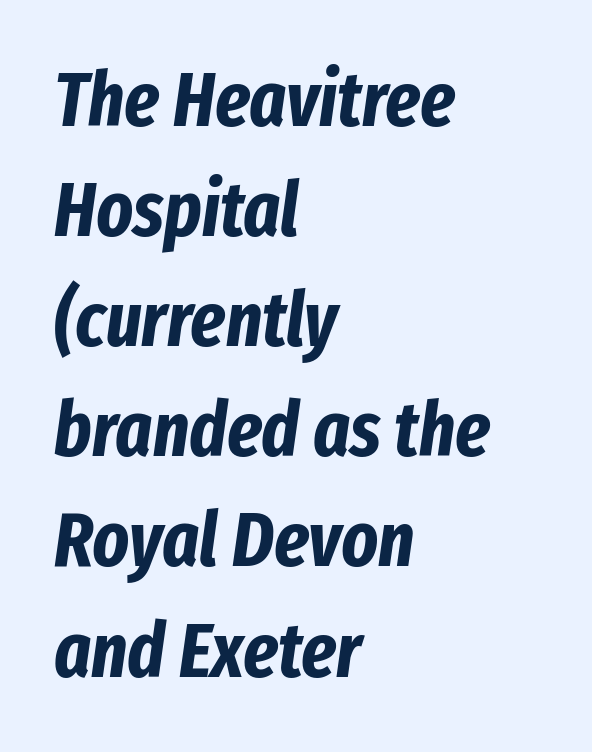
Note the varied advance widths — an 'i' is clearly narrower than an 'm'. The rag falls on the right side of this text block. Underline: absent. The space between consecutive lines is moderate. Compared with ordinary roman type, these characters are visibly tilted.
